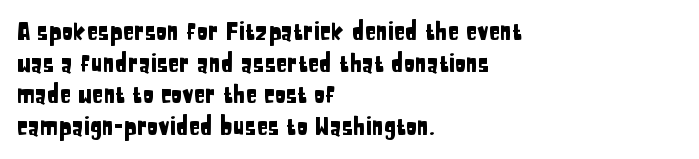
The image shows 23 px text type, upright; set left-aligned, normal line spacing (1.37x), normal letter spacing, not underlined.
